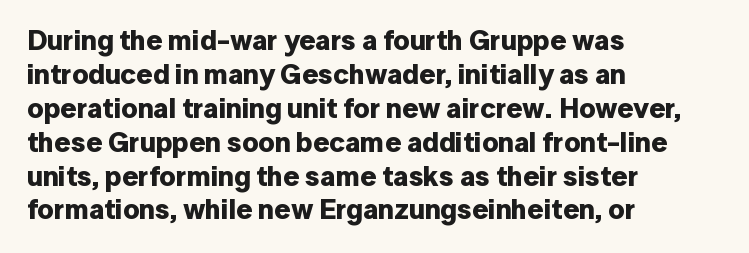
{"serif": "no", "italic": "no", "bold": "yes", "weight": "bold", "width": "normal", "stroke_contrast": "low", "x_height": "medium", "monospaced": "no", "underline": "no", "align": "left", "line_spacing_ratio": 1.21, "letter_spacing": "normal", "letter_spacing_em": 0.0, "glyph_px": 28}
